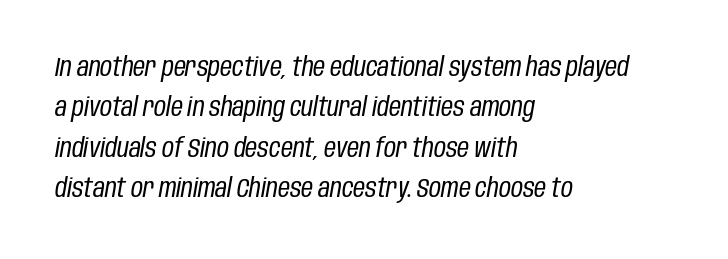
Q: Is the text bold? A: No.
Q: Is the text italic (slanted)? A: Yes, it leans right by about 10 degrees.
Q: Is the text underlined? A: No.
Q: How is the paragraph aligned? A: Left-aligned.
Q: Is the spacing between letters normal or unusually wide? A: Normal.
Q: Is the spacing between lines tight, normal or loose? A: Normal.
